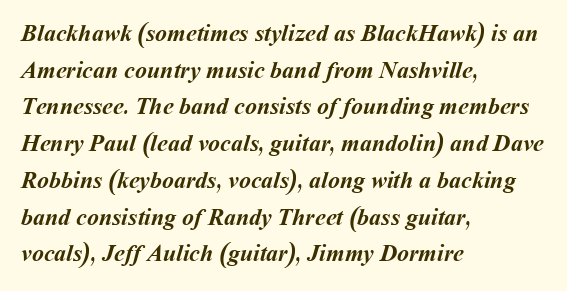
Q: Is the text bold? A: Yes.
Q: Is the text underlined? A: No.
Q: How is the paragraph aligned? A: Left-aligned.
Q: Is the spacing between letters normal or unusually wide? A: Normal.
Q: Is the spacing between lines tight, normal or loose? A: Normal.
